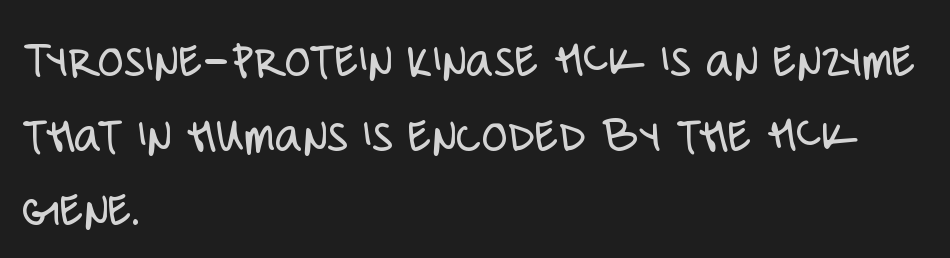
Q: Is the text bold? A: No.
Q: Is the text italic (slanted)? A: No, it is upright.
Q: Is the typeface a serif or a sans-serif typeface? A: Sans-serif.
Q: Is the text underlined? A: No.
Q: How is the paragraph aligned? A: Left-aligned.
Q: Is the spacing between letters normal or unusually wide? A: Normal.
Q: Is the spacing between lines tight, normal or loose? A: Normal.
Q: Width (condensed, normal, or wide)? A: Condensed.
Q: Stroke contrast? A: Low.
Q: x-height? A: Large.
Q: Monospaced? A: No.
